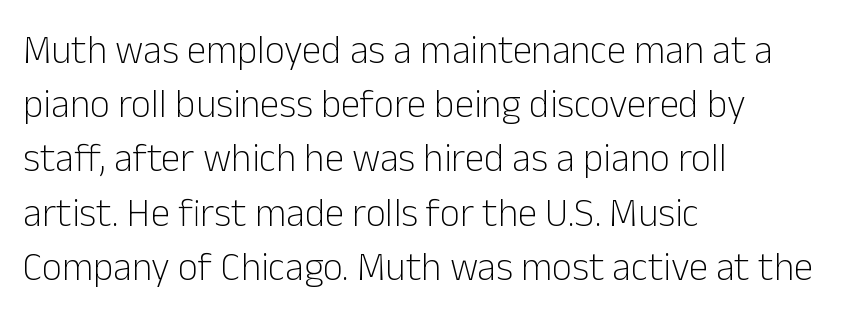
{"serif": "no", "italic": "no", "bold": "no", "weight": "light", "width": "normal", "stroke_contrast": "low", "x_height": "medium", "monospaced": "no", "underline": "no", "align": "left", "line_spacing": "normal", "line_spacing_ratio": 1.39, "letter_spacing": "normal", "letter_spacing_em": 0.0, "glyph_px": 39}
